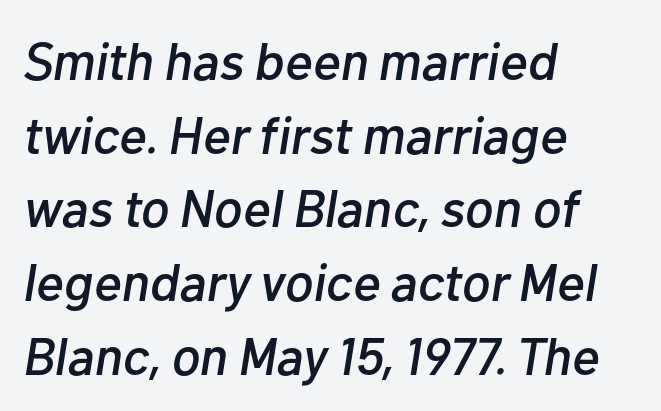
{"italic": "yes", "lean": "right", "slant_degrees": 10, "width": "normal", "stroke_contrast": "low", "x_height": "medium", "monospaced": "no", "underline": "no", "align": "left", "line_spacing": "normal", "line_spacing_ratio": 1.39, "letter_spacing": "normal", "letter_spacing_em": 0.0, "glyph_px": 53}
